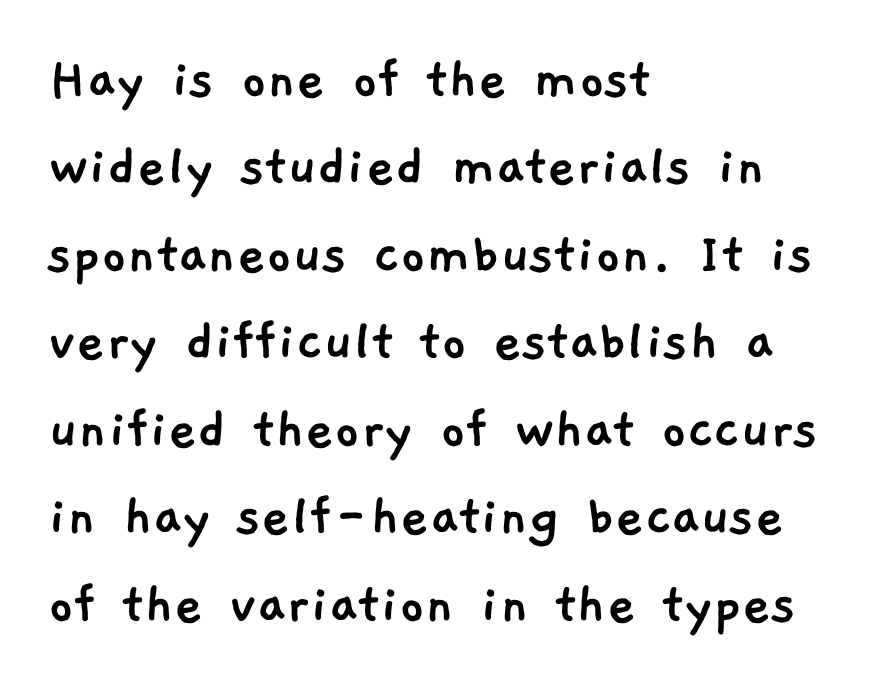
Plain, unruled lines of type. The lines in this sample share a left origin and differ only in where they stop. Does the leading feel generous? No, just average. Does the type have serifs? No, each stem ends abruptly.
